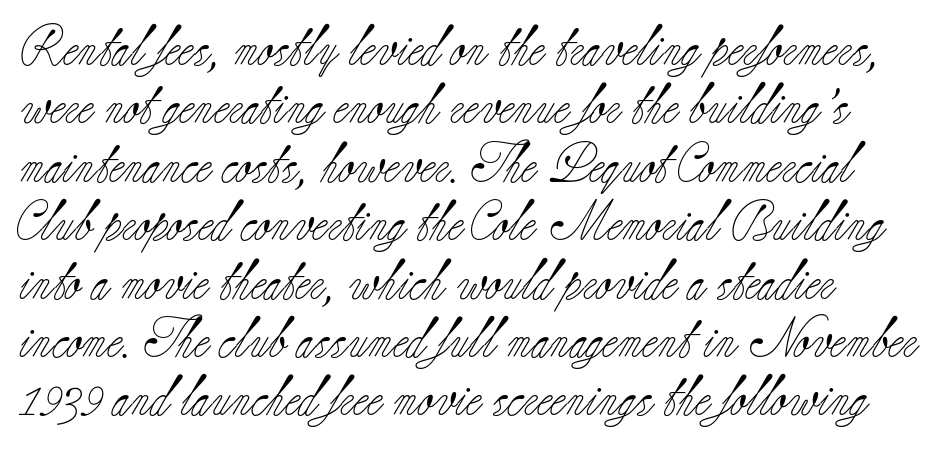
{"serif": "yes", "bold": "no", "weight": "light", "width": "normal", "stroke_contrast": "low", "x_height": "small", "monospaced": "no", "underline": "no", "line_spacing": "normal", "line_spacing_ratio": 1.46, "letter_spacing": "normal", "letter_spacing_em": 0.0, "glyph_px": 40}
